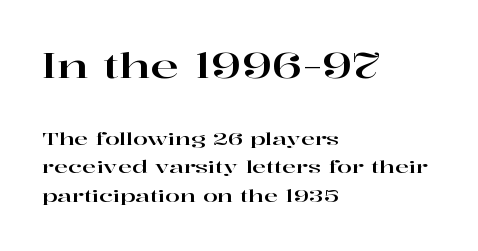
Q: Is the text italic (slanted)? A: No, it is upright.
Q: Is the typeface a serif or a sans-serif typeface? A: Serif.
Q: Is the text underlined? A: No.
Q: How is the paragraph aligned? A: Left-aligned.
Q: Is the spacing between letters normal or unusually wide? A: Normal.
Q: Is the spacing between lines tight, normal or loose? A: Normal.
Q: Which block of text is set in a larger size, the first (top) or the second (bottom)? A: The first (top) one.
Q: Width (condensed, normal, or wide)? A: Wide.
Q: Stroke contrast? A: High.
Q: x-height? A: Medium.
Q: Monospaced? A: No.
